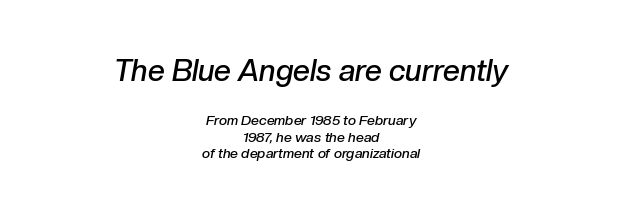
{"italic": "yes", "lean": "right", "slant_degrees": 10, "bold": "semi", "weight": "semibold", "width": "normal", "stroke_contrast": "low", "x_height": "medium", "monospaced": "no", "underline": "no", "align": "center", "line_spacing_ratio": 1.18, "letter_spacing": "normal", "letter_spacing_em": 0.0, "larger_block": "first", "size_ratio": 2.14, "glyph_px": 30}
